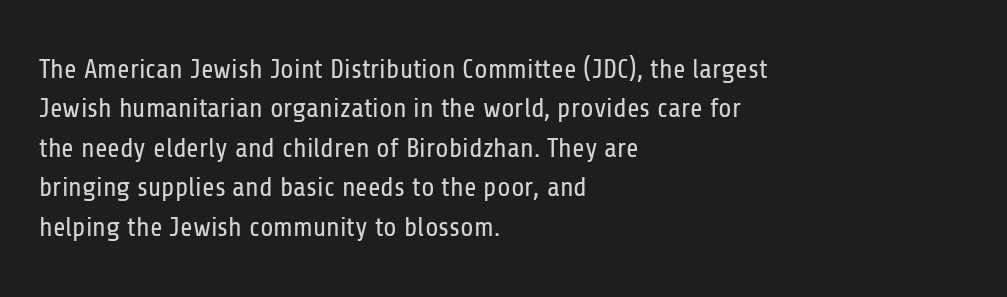
The image shows 27 px text type, upright; set left-aligned, normal line spacing (1.46x), normal letter spacing, not underlined.
